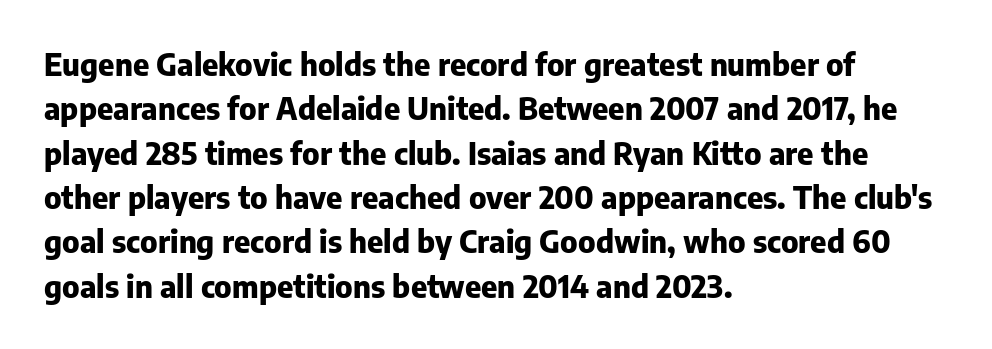
Q: Is the text bold? A: Yes.
Q: Is the text italic (slanted)? A: No, it is upright.
Q: Is the typeface a serif or a sans-serif typeface? A: Sans-serif.
Q: Is the text underlined? A: No.
Q: How is the paragraph aligned? A: Left-aligned.
Q: Is the spacing between letters normal or unusually wide? A: Normal.
Q: Is the spacing between lines tight, normal or loose? A: Normal.
Q: Width (condensed, normal, or wide)? A: Normal.
Q: Stroke contrast? A: Low.
Q: x-height? A: Medium.
Q: Monospaced? A: No.
